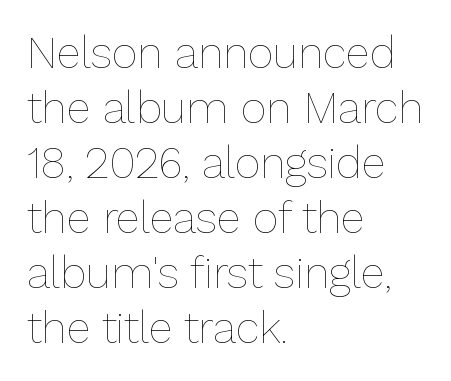
The image shows 44 px thin type, upright; set left-aligned, normal line spacing (1.25x), normal letter spacing, not underlined; low stroke contrast and a medium x-height.
